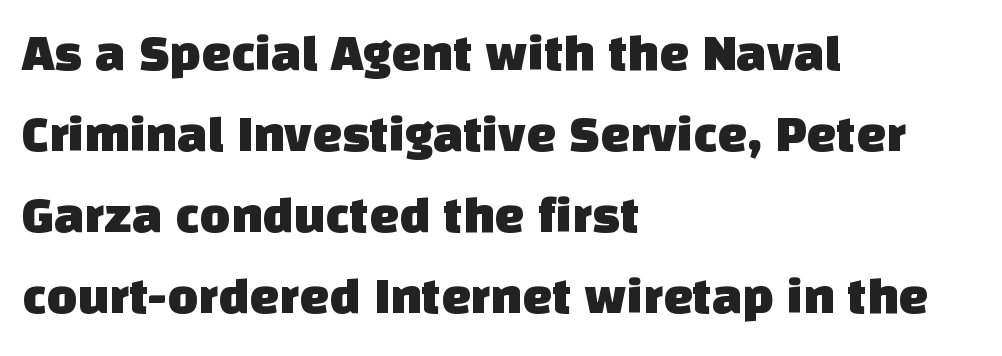
Descender tails drop into unmarked territory. Looks like regular typesetting: each glyph gets only the width it needs. These lines are composed in type without serifs. The compositor pushed each line to the left boundary. Students, note that the glyphs here touch the page at normal intervals.
